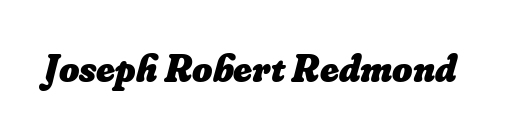
Q: Is the text bold? A: Yes.
Q: Is the text underlined? A: No.
Q: Is the spacing between letters normal or unusually wide? A: Normal.
Q: Width (condensed, normal, or wide)? A: Normal.
Q: Stroke contrast? A: Low.
Q: x-height? A: Small.
Q: Monospaced? A: No.
